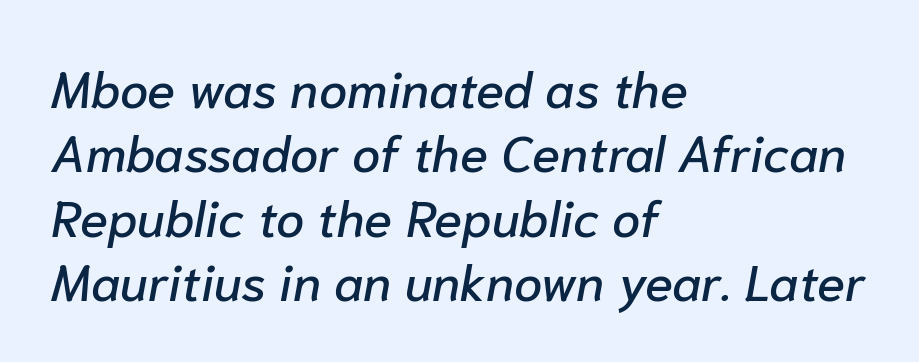
Q: Is the text italic (slanted)? A: Yes, it leans right by about 10 degrees.
Q: Is the text underlined? A: No.
Q: How is the paragraph aligned? A: Left-aligned.
Q: Is the spacing between letters normal or unusually wide? A: Normal.
Q: Is the spacing between lines tight, normal or loose? A: Normal.
Q: Width (condensed, normal, or wide)? A: Normal.
Q: Stroke contrast? A: Low.
Q: x-height? A: Medium.
Q: Monospaced? A: No.
